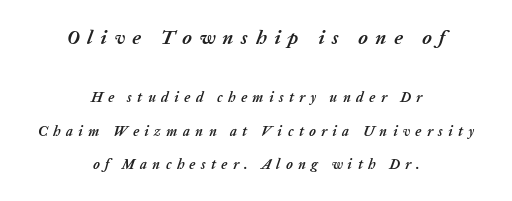
Q: Is the text bold? A: Yes.
Q: Is the text italic (slanted)? A: Yes, it leans right by about 20 degrees.
Q: Is the text underlined? A: No.
Q: How is the paragraph aligned? A: Centered.
Q: Is the spacing between letters normal or unusually wide? A: Unusually wide.
Q: Is the spacing between lines tight, normal or loose? A: Loose.
Q: Which block of text is set in a larger size, the first (top) or the second (bottom)? A: The first (top) one.
